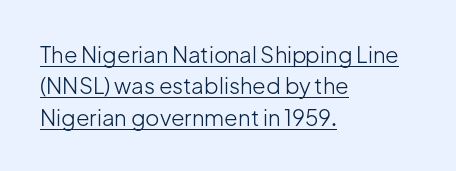
The image shows 22 px text type, upright; set left-aligned, normal line spacing (1.43x), normal letter spacing, underlined.
